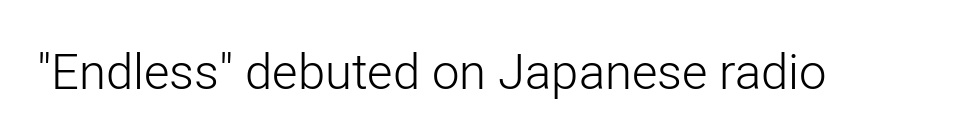
Ink coverage per letter is moderate at most. The glyphs are unaccompanied by any horizontal stroke below them. This is the regular roman posture of the typeface. Letter spacing: default.
